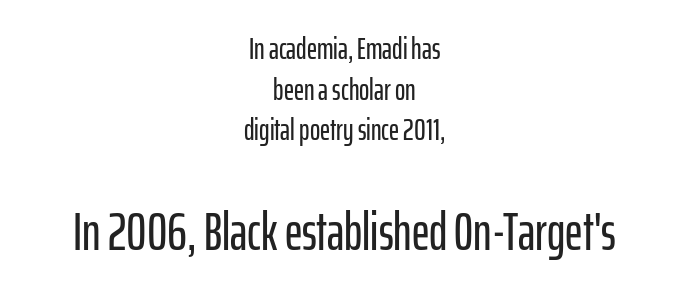
{"serif": "no", "italic": "no", "width": "condensed", "stroke_contrast": "low", "x_height": "medium", "monospaced": "no", "underline": "no", "align": "center", "line_spacing": "normal", "line_spacing_ratio": 1.31, "letter_spacing": "normal", "letter_spacing_em": 0.0, "larger_block": "second", "size_ratio": 1.74, "glyph_px": 54}
